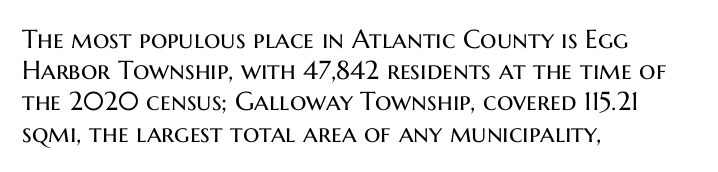
The image shows 26 px text type, upright; set left-aligned, line spacing 1.2x, normal letter spacing, not underlined.
